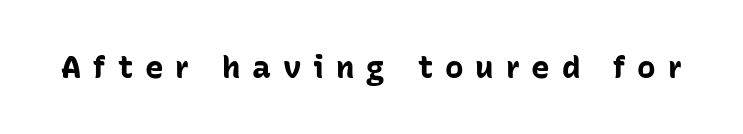
{"serif": "no", "italic": "no", "bold": "yes", "weight": "bold", "width": "normal", "stroke_contrast": "low", "x_height": "medium", "monospaced": "no", "underline": "no", "letter_spacing": "wide", "letter_spacing_em": 0.38, "glyph_px": 31}
